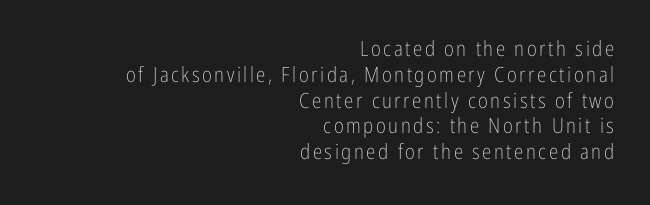
Q: Is the text bold? A: No.
Q: Is the text italic (slanted)? A: No, it is upright.
Q: Is the text underlined? A: No.
Q: How is the paragraph aligned? A: Right-aligned.
